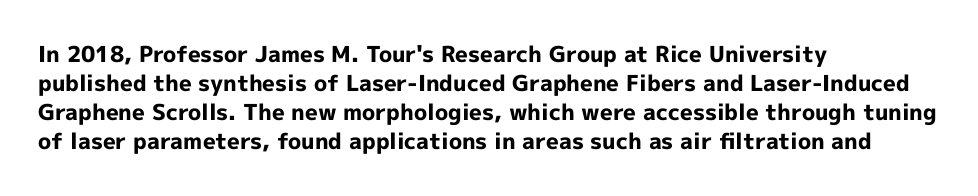
I'd describe the lettering as bold — thick and assertive. Line starts are locked; line ends wander. Nope, not italic — everything's standing straight. Only glyphs here, with clear space below each row.
